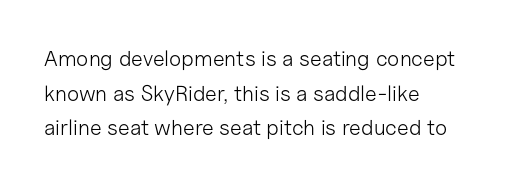
{"italic": "no", "bold": "no", "underline": "no", "align": "left", "line_spacing": "normal", "line_spacing_ratio": 1.57, "letter_spacing": "normal", "letter_spacing_em": 0.0, "glyph_px": 22}
